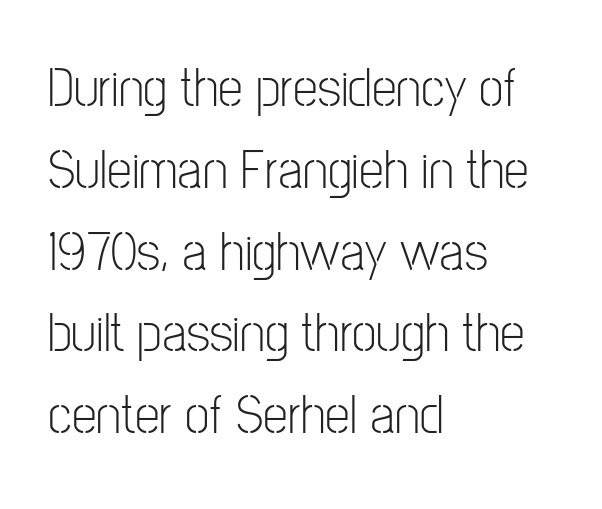
{"serif": "no", "italic": "no", "bold": "no", "weight": "light", "width": "condensed", "stroke_contrast": "low", "x_height": "medium", "monospaced": "no", "underline": "no", "align": "left", "line_spacing": "normal", "line_spacing_ratio": 1.46, "letter_spacing": "normal", "letter_spacing_em": 0.0, "glyph_px": 56}
